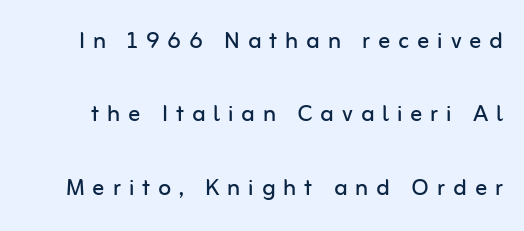
Q: Is the text bold? A: No.
Q: Is the text italic (slanted)? A: No, it is upright.
Q: Is the typeface a serif or a sans-serif typeface? A: Sans-serif.
Q: Is the text underlined? A: No.
Q: Is the spacing between letters normal or unusually wide? A: Unusually wide.
Q: Is the spacing between lines tight, normal or loose? A: Loose.
Q: Width (condensed, normal, or wide)? A: Normal.
Q: Stroke contrast? A: Low.
Q: x-height? A: Medium.
Q: Monospaced? A: No.
